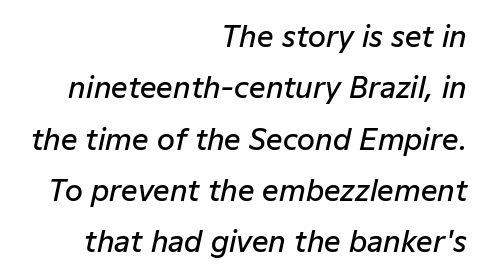
The image shows 29 px semibold type, italic (leaning right); set right-aligned, line spacing 1.77x, normal letter spacing, not underlined; low stroke contrast and a medium x-height.
